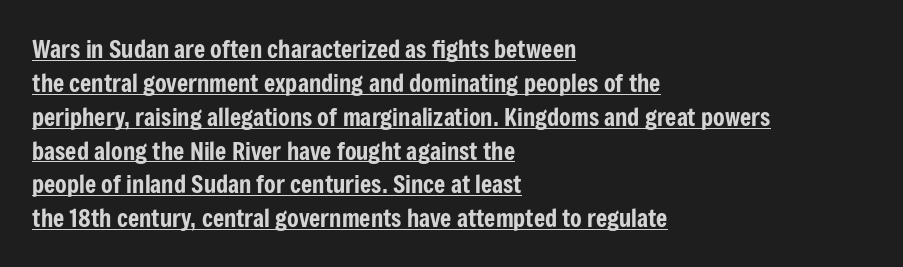
The line texture is even and compact thanks to regular tracking. This rendering features underlined lettering. In terms of leading, this rendering sits right in the middle. The paragraph has a hard left edge and a soft right edge. The lettering holds an erect, upright posture throughout.
